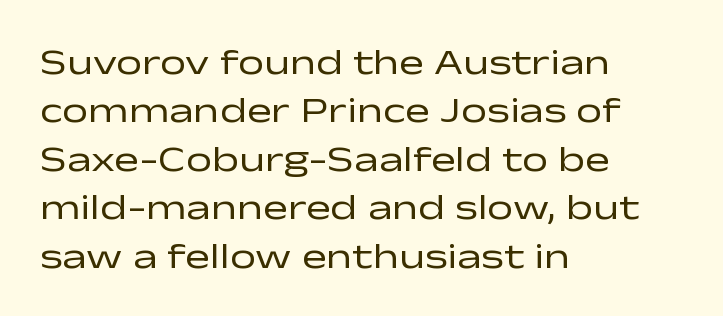
{"serif": "no", "italic": "no", "bold": "no", "weight": "regular", "width": "wide", "stroke_contrast": "low", "x_height": "medium", "monospaced": "no", "underline": "no", "align": "left", "line_spacing": "normal", "line_spacing_ratio": 1.31, "letter_spacing": "normal", "letter_spacing_em": 0.0, "glyph_px": 37}
